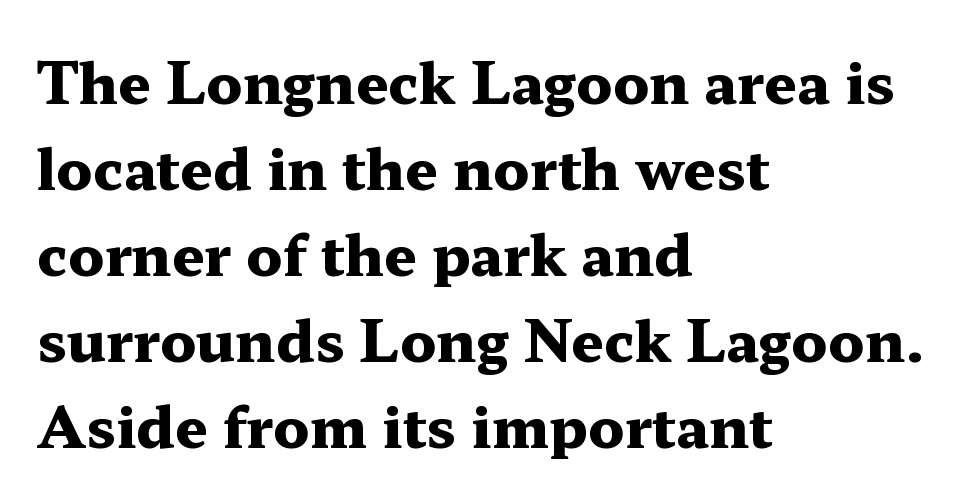
The image shows 57 px heavy, wide serif type, upright; set left-aligned, normal line spacing (1.51x), normal letter spacing, not underlined; medium stroke contrast and a medium x-height.
